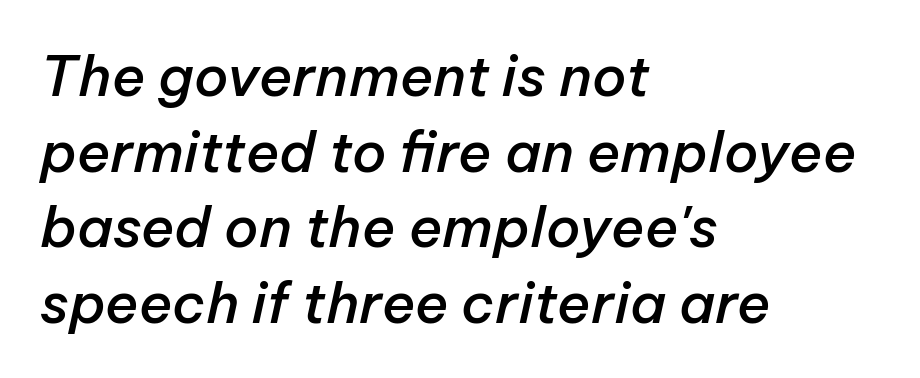
Q: Is the text bold? A: Semi-bold.
Q: Is the text italic (slanted)? A: Yes, it leans right by about 12 degrees.
Q: Is the text underlined? A: No.
Q: How is the paragraph aligned? A: Left-aligned.
Q: Is the spacing between letters normal or unusually wide? A: Normal.
Q: Is the spacing between lines tight, normal or loose? A: Normal.
Q: Width (condensed, normal, or wide)? A: Normal.
Q: Stroke contrast? A: Low.
Q: x-height? A: Medium.
Q: Monospaced? A: No.
